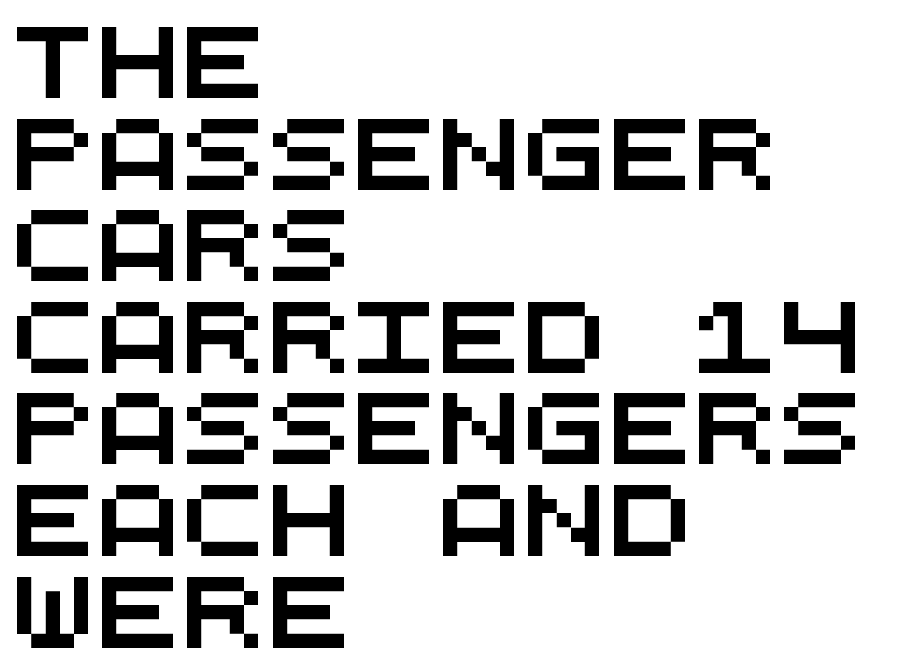
Are there feet on the stems? There aren't — it's a sans. The glyphs are unaccompanied by any horizontal stroke below them. Which margin do the lines hug? The left one — the right edge is uneven. The designer left line spacing at the default. Tracking value appears to be zero — textbook default spacing.
